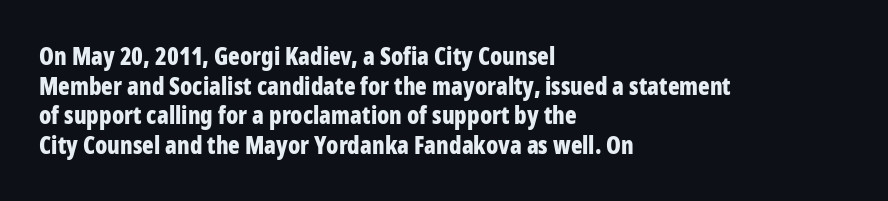
Q: Is the text bold? A: Yes.
Q: Is the text italic (slanted)? A: No, it is upright.
Q: Is the text underlined? A: No.
Q: How is the paragraph aligned? A: Left-aligned.
Q: Is the spacing between letters normal or unusually wide? A: Normal.
